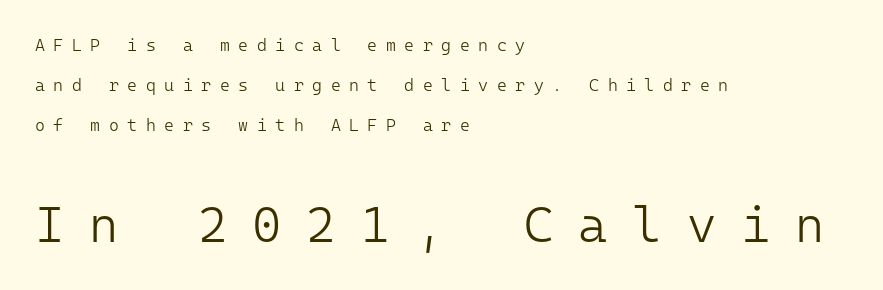
{"serif": "no", "italic": "no", "bold": "no", "weight": "light", "width": "normal", "stroke_contrast": "low", "x_height": "medium", "monospaced": "yes", "underline": "no", "align": "left", "line_spacing": "loose", "line_spacing_ratio": 2.36, "letter_spacing": "wide", "letter_spacing_em": 0.5, "larger_block": "second", "size_ratio": 2.94, "glyph_px": 50}
